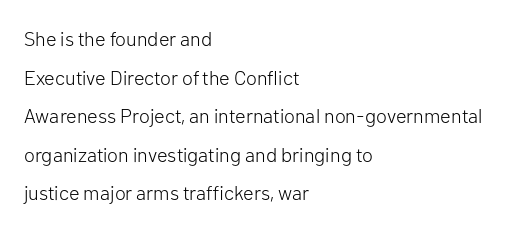
Q: Is the text bold? A: No.
Q: Is the text italic (slanted)? A: No, it is upright.
Q: Is the text underlined? A: No.
Q: How is the paragraph aligned? A: Left-aligned.
Q: Is the spacing between letters normal or unusually wide? A: Normal.
Q: Is the spacing between lines tight, normal or loose? A: Loose.
